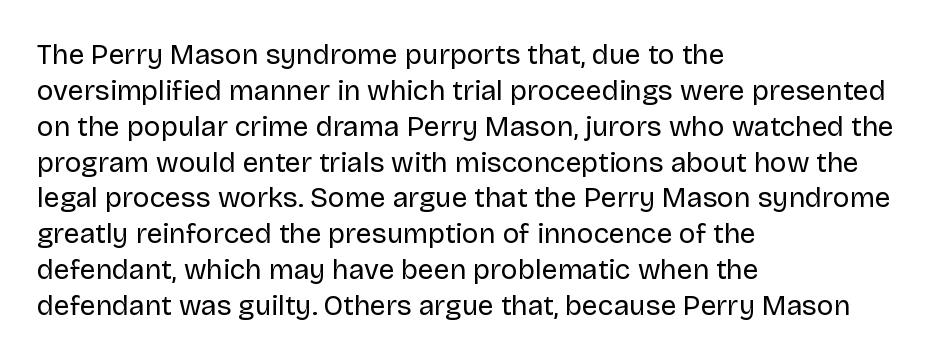
The image shows 28 px regular-weight sans-serif type, upright; set left-aligned, normal line spacing (1.28x), normal letter spacing, not underlined; low stroke contrast and a large x-height.
